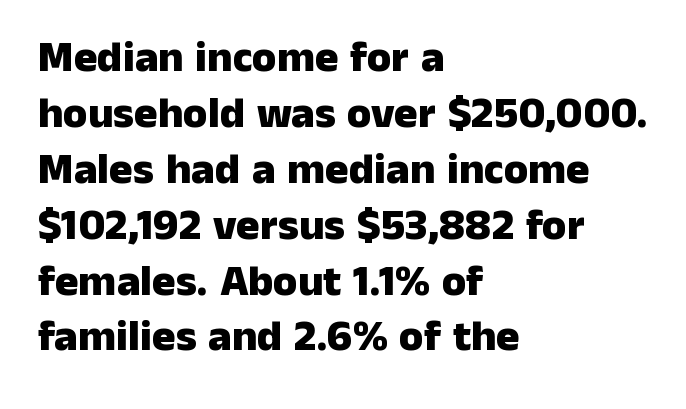
The image shows 44 px heavy sans-serif type, upright; set left-aligned, normal line spacing (1.27x), normal letter spacing, not underlined; low stroke contrast and a medium x-height.
